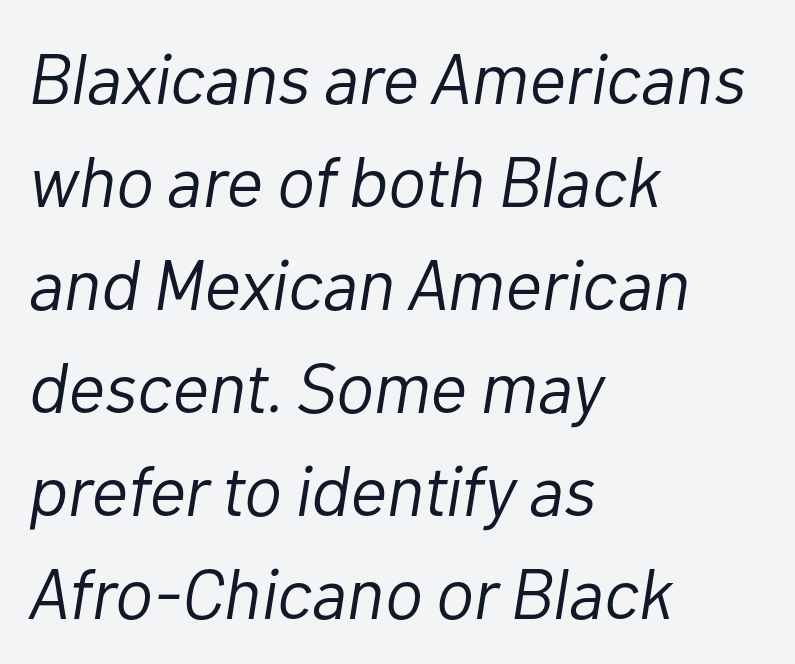
The image shows 71 px light type, italic (leaning right); set left-aligned, normal line spacing (1.45x), normal letter spacing, not underlined; low stroke contrast and a medium x-height.
